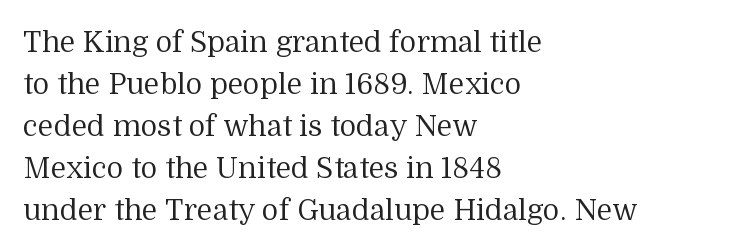
On a weight scale, this lands at 450 or below. Compared with typical paragraphs, the rows here are spaced about the same. To sum up the face: it has serifs. The foot of each line stays bare and open. In terms of letterspacing, this is plain default setting.
